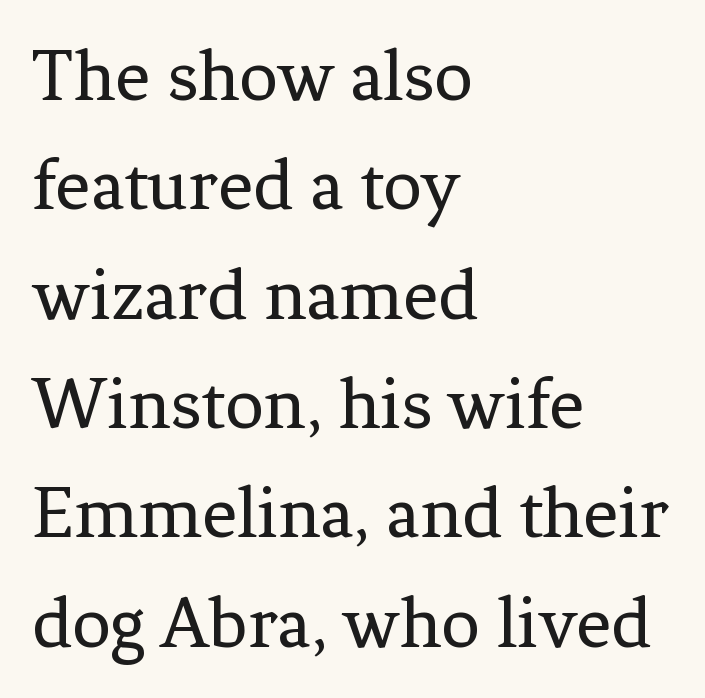
{"serif": "yes", "italic": "no", "bold": "no", "weight": "regular", "width": "normal", "stroke_contrast": "low", "x_height": "medium", "monospaced": "no", "underline": "no", "align": "left", "line_spacing": "normal", "line_spacing_ratio": 1.42, "letter_spacing": "normal", "letter_spacing_em": 0.0, "glyph_px": 77}
